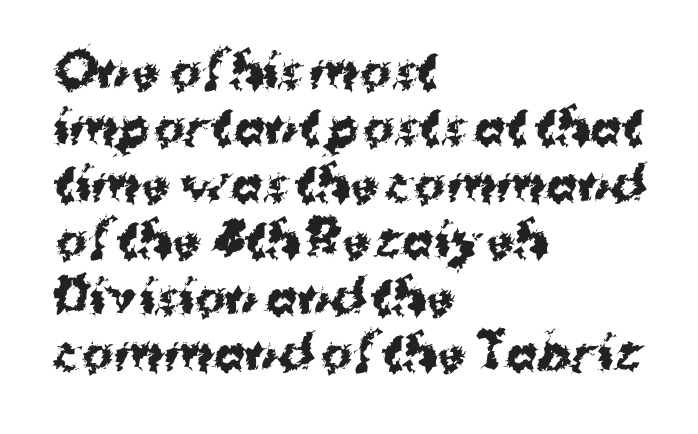
Q: Is the text bold? A: Yes.
Q: Is the text italic (slanted)? A: Yes.
Q: Is the typeface a serif or a sans-serif typeface? A: Sans-serif.
Q: Is the text underlined? A: No.
Q: How is the paragraph aligned? A: Left-aligned.
Q: Is the spacing between letters normal or unusually wide? A: Normal.
Q: Width (condensed, normal, or wide)? A: Normal.
Q: Stroke contrast? A: Medium.
Q: x-height? A: Medium.
Q: Monospaced? A: No.
